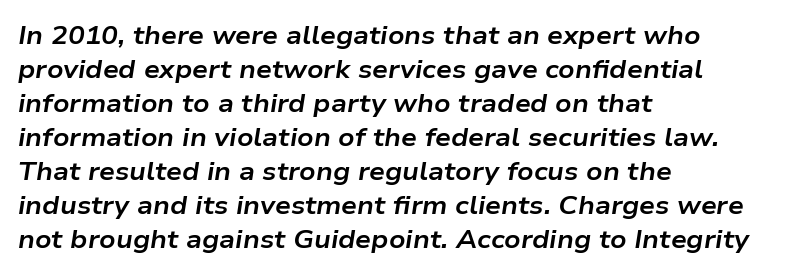
Quick note: underline off. Typographic density is high because the face is bold. The font's italic variant was chosen for this text. In terms of leading, this rendering sits right in the middle.
